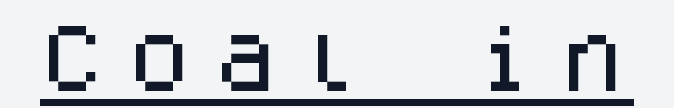
Q: Is the text italic (slanted)? A: No, it is upright.
Q: Is the typeface a serif or a sans-serif typeface? A: Sans-serif.
Q: Is the text underlined? A: Yes.
Q: Width (condensed, normal, or wide)? A: Normal.
Q: Stroke contrast? A: Low.
Q: x-height? A: Large.
Q: Monospaced? A: Yes.
